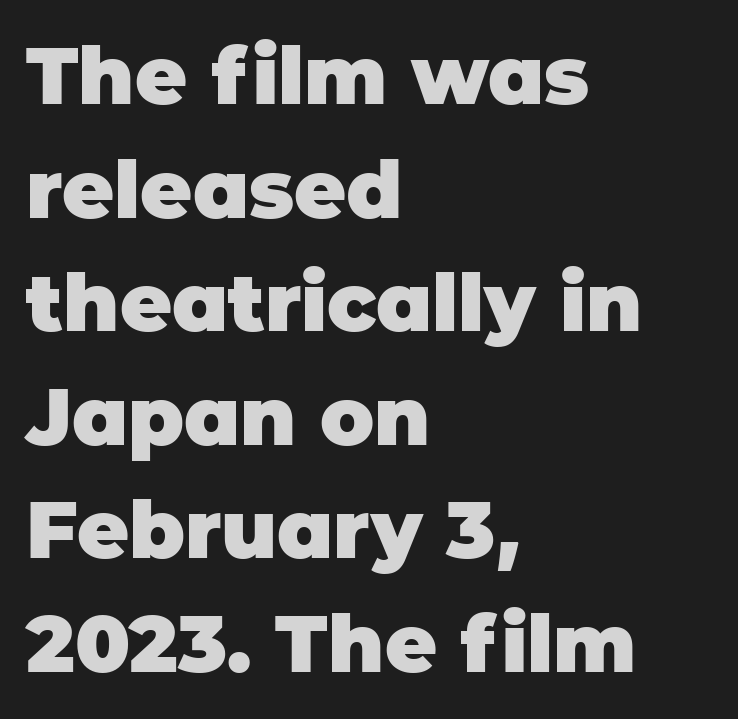
{"serif": "no", "italic": "no", "bold": "yes", "weight": "heavy", "width": "normal", "stroke_contrast": "low", "x_height": "large", "monospaced": "no", "underline": "no", "align": "left", "line_spacing": "normal", "line_spacing_ratio": 1.42, "letter_spacing": "normal", "letter_spacing_em": 0.0, "glyph_px": 80}
